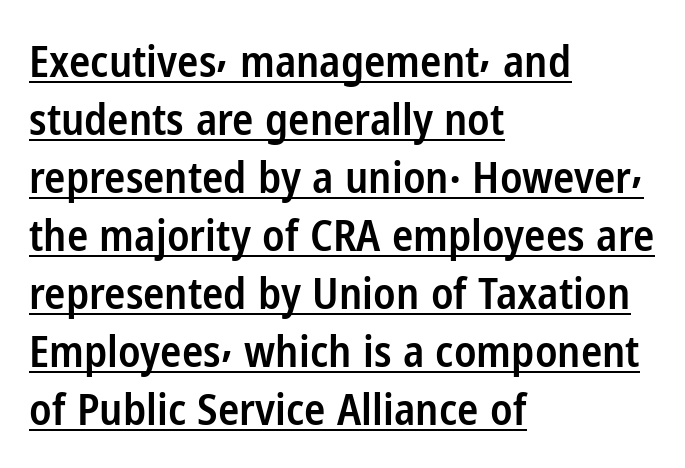
Q: Is the text bold? A: Semi-bold.
Q: Is the text italic (slanted)? A: No, it is upright.
Q: Is the typeface a serif or a sans-serif typeface? A: Sans-serif.
Q: Is the text underlined? A: Yes.
Q: How is the paragraph aligned? A: Left-aligned.
Q: Is the spacing between letters normal or unusually wide? A: Normal.
Q: Is the spacing between lines tight, normal or loose? A: Normal.
Q: Width (condensed, normal, or wide)? A: Condensed.
Q: Stroke contrast? A: Low.
Q: x-height? A: Medium.
Q: Monospaced? A: No.
